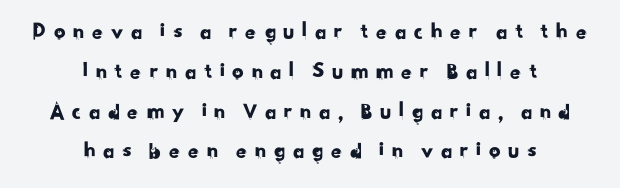
The image shows 23 px text type; set centered, line spacing 1.73x, unusually wide letter spacing (+0.26 em), not underlined.
